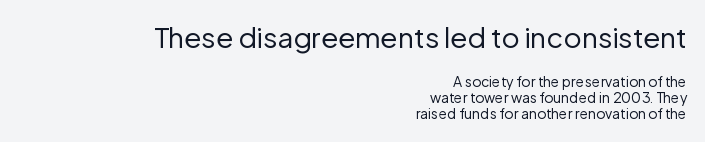
Q: Is the text bold? A: No.
Q: Is the text italic (slanted)? A: No, it is upright.
Q: Is the typeface a serif or a sans-serif typeface? A: Sans-serif.
Q: Is the text underlined? A: No.
Q: How is the paragraph aligned? A: Right-aligned.
Q: Is the spacing between letters normal or unusually wide? A: Normal.
Q: Is the spacing between lines tight, normal or loose? A: Tight.
Q: Which block of text is set in a larger size, the first (top) or the second (bottom)? A: The first (top) one.
Q: Width (condensed, normal, or wide)? A: Normal.
Q: Stroke contrast? A: Low.
Q: x-height? A: Medium.
Q: Monospaced? A: No.
